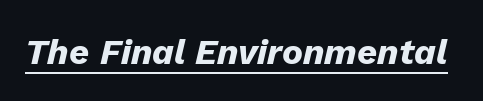
Q: Is the text bold? A: Yes.
Q: Is the text italic (slanted)? A: Yes, it leans right by about 13 degrees.
Q: Is the text underlined? A: Yes.
Q: Is the spacing between letters normal or unusually wide? A: Normal.
Q: Width (condensed, normal, or wide)? A: Normal.
Q: Stroke contrast? A: Low.
Q: x-height? A: Medium.
Q: Monospaced? A: No.
